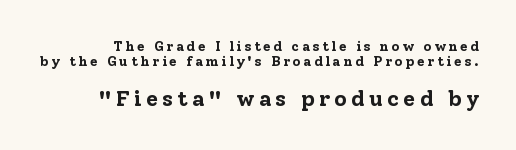
The image shows 22 px bold type, upright; set tight line spacing (1.1x), not underlined; the second (bottom) block is 1.57x larger.
